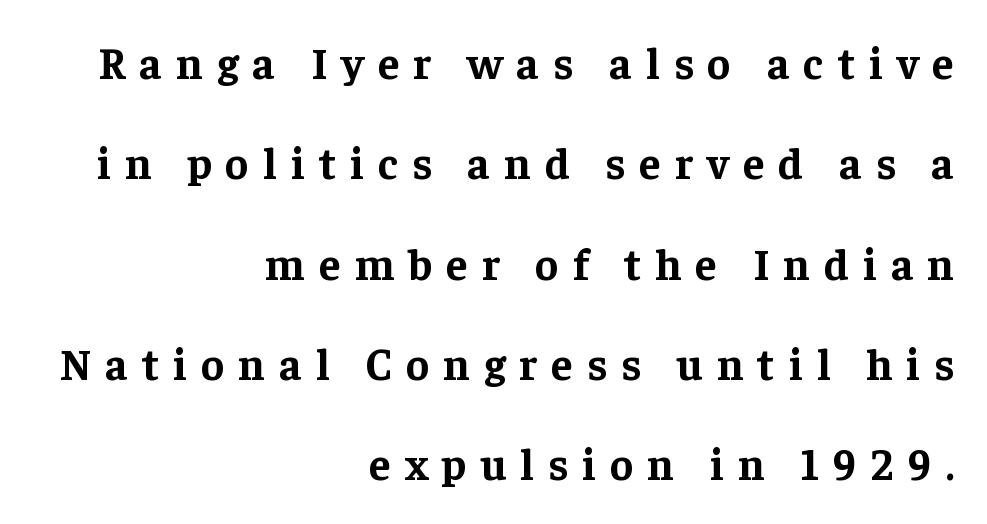
The image shows 44 px bold serif type, upright; set right-aligned, loose line spacing (2.28x), unusually wide letter spacing (+0.32 em), not underlined; low stroke contrast and a medium x-height.
